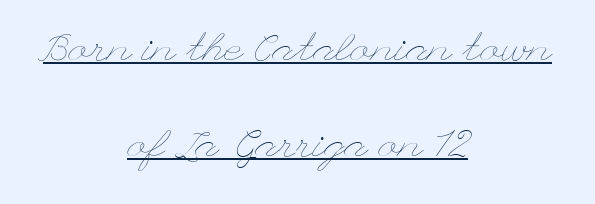
The image shows 40 px thin, wide type; set centered, loose line spacing (2.41x), normal letter spacing, underlined; low stroke contrast and a small x-height.
